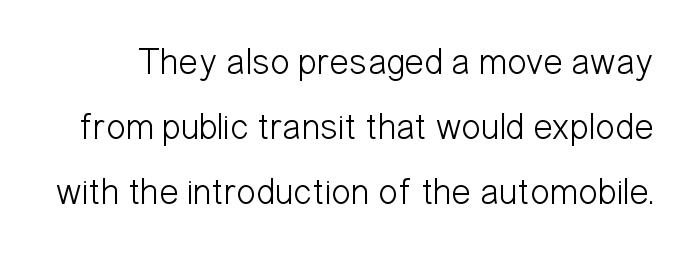
It's the straight-up-and-down kind of type. The rendering keeps characters at their native spacing. Weight: not bold — regular or lighter. Serif or sans? Sans — the stroke terminals are bare. Check the space under the baseline: it is left empty. You could not count columns in this text — the font is proportionally spaced.
